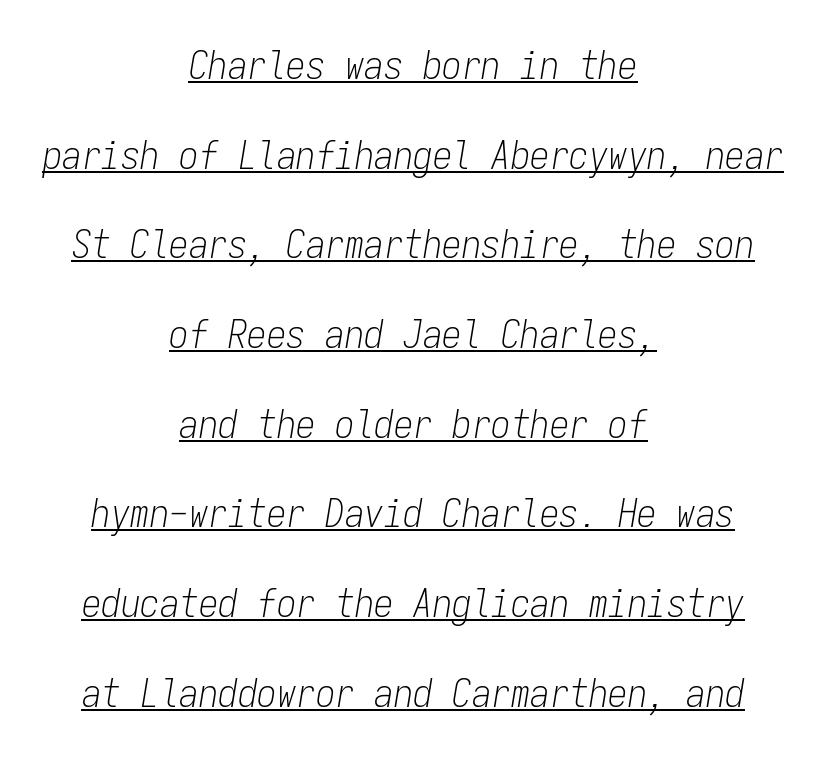
The image shows 39 px light, condensed type, italic (leaning right), monospaced; set centered, loose line spacing (2.3x), normal letter spacing, underlined; low stroke contrast and a medium x-height.
